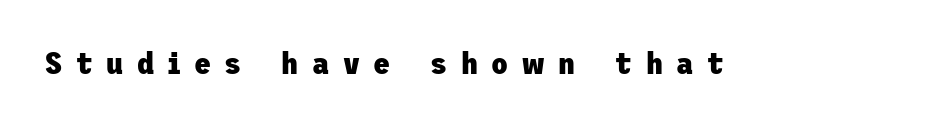
The foot of each line stays bare and open. A typesetter would mark this as roman, not italic. In terms of letterform style, serifs are entirely absent. Tracking here is generous; glyphs stand well apart from one another.
